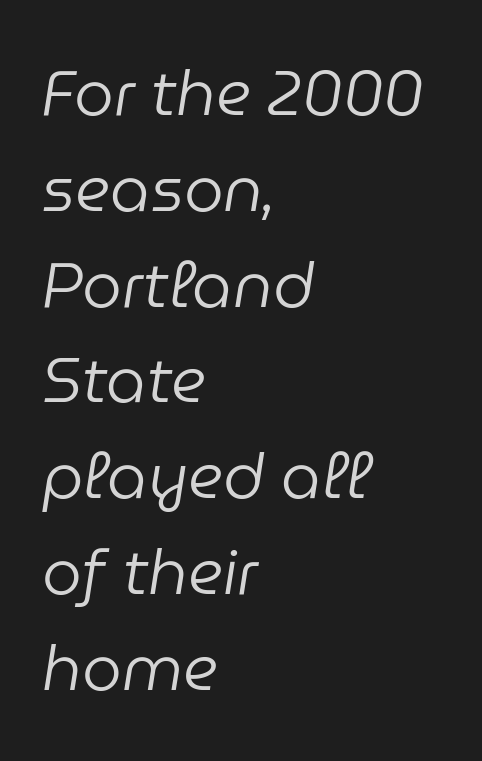
{"italic": "yes", "lean": "right", "slant_degrees": 9, "bold": "no", "weight": "regular", "width": "normal", "stroke_contrast": "low", "x_height": "medium", "monospaced": "no", "underline": "no", "align": "left", "line_spacing": "normal", "line_spacing_ratio": 1.52, "letter_spacing": "normal", "letter_spacing_em": 0.0, "glyph_px": 63}
